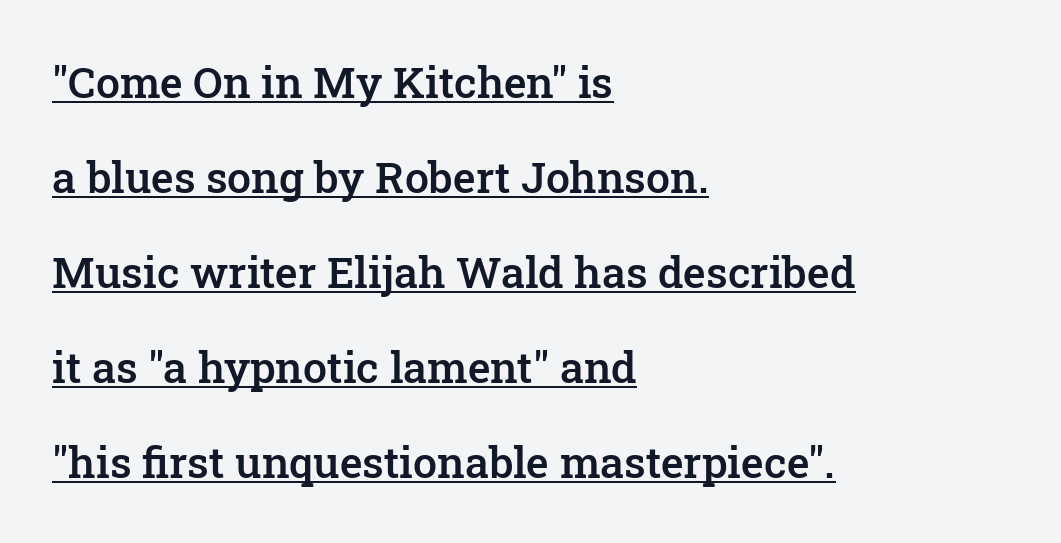
Q: Is the text bold? A: Semi-bold.
Q: Is the text italic (slanted)? A: No, it is upright.
Q: Is the typeface a serif or a sans-serif typeface? A: Serif.
Q: Is the text underlined? A: Yes.
Q: How is the paragraph aligned? A: Left-aligned.
Q: Is the spacing between letters normal or unusually wide? A: Normal.
Q: Is the spacing between lines tight, normal or loose? A: Loose.
Q: Width (condensed, normal, or wide)? A: Normal.
Q: Stroke contrast? A: Low.
Q: x-height? A: Medium.
Q: Monospaced? A: No.
